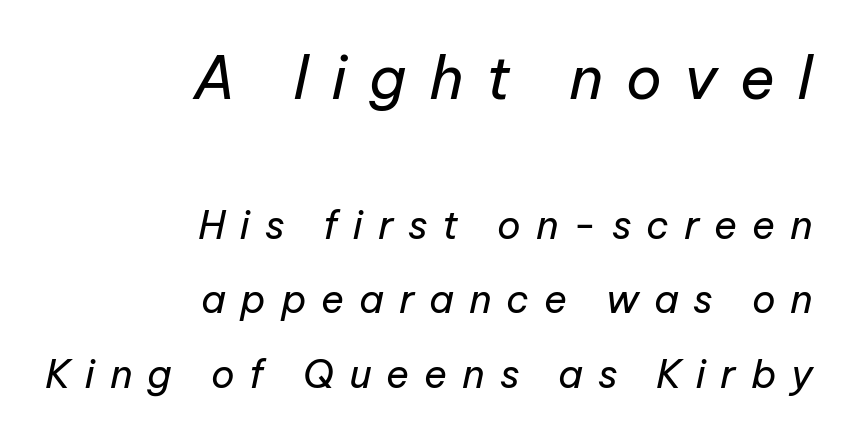
{"italic": "yes", "lean": "right", "slant_degrees": 12, "bold": "no", "weight": "regular", "width": "normal", "stroke_contrast": "low", "x_height": "medium", "monospaced": "no", "underline": "no", "align": "right", "line_spacing": "loose", "line_spacing_ratio": 1.91, "letter_spacing": "wide", "letter_spacing_em": 0.38, "larger_block": "first", "size_ratio": 1.51, "glyph_px": 59}
